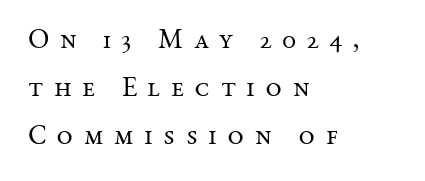
The image shows 28 px regular-weight serif type, upright; set left-aligned, line spacing 1.71x, unusually wide letter spacing (+0.37 em), not underlined; medium stroke contrast and a medium x-height.
